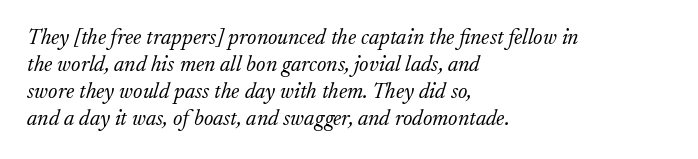
{"italic": "yes", "lean": "right", "slant_degrees": 17, "bold": "no", "underline": "no", "align": "left", "line_spacing_ratio": 1.23, "letter_spacing": "normal", "letter_spacing_em": 0.0, "glyph_px": 22}
